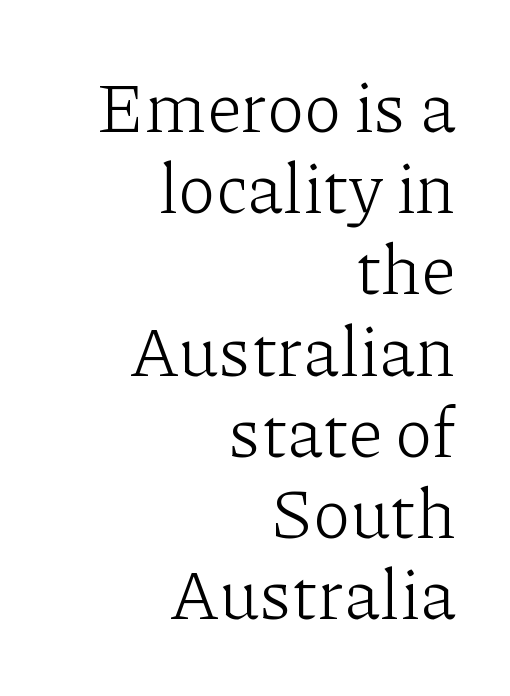
{"serif": "yes", "italic": "no", "bold": "no", "weight": "light", "width": "normal", "stroke_contrast": "low", "x_height": "medium", "monospaced": "no", "underline": "no", "align": "right", "line_spacing_ratio": 1.16, "letter_spacing": "normal", "letter_spacing_em": 0.0, "glyph_px": 70}
